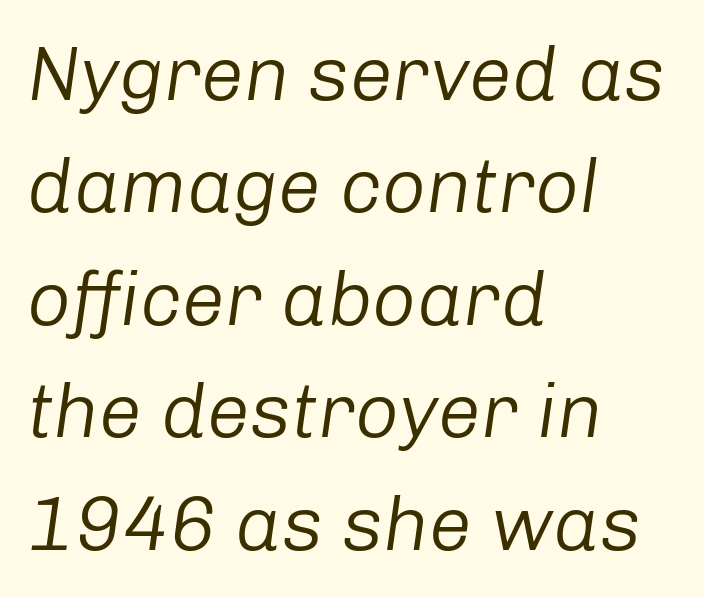
{"italic": "yes", "lean": "right", "slant_degrees": 8, "bold": "no", "weight": "regular", "width": "normal", "stroke_contrast": "low", "x_height": "medium", "monospaced": "no", "underline": "no", "align": "left", "line_spacing": "normal", "line_spacing_ratio": 1.46, "letter_spacing": "normal", "letter_spacing_em": 0.0, "glyph_px": 77}
